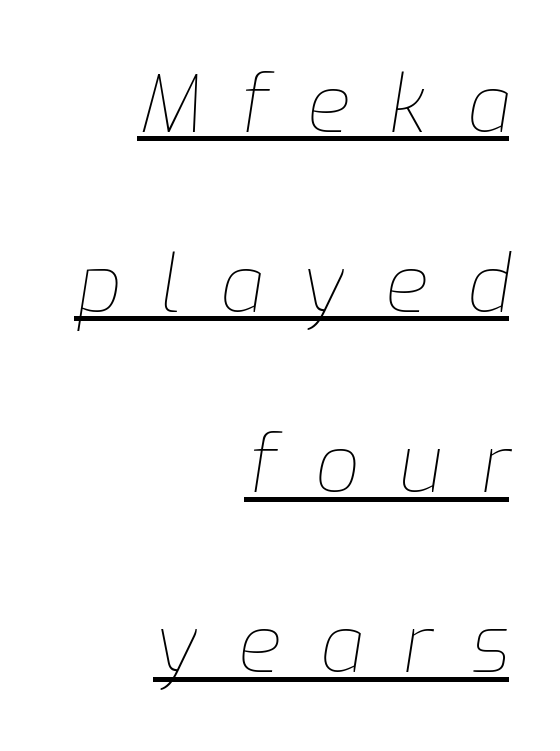
Q: Is the text bold? A: No.
Q: Is the text italic (slanted)? A: Yes, it leans right by about 9 degrees.
Q: Is the text underlined? A: Yes.
Q: How is the paragraph aligned? A: Right-aligned.
Q: Is the spacing between letters normal or unusually wide? A: Unusually wide.
Q: Is the spacing between lines tight, normal or loose? A: Loose.
Q: Width (condensed, normal, or wide)? A: Normal.
Q: Stroke contrast? A: Low.
Q: x-height? A: Medium.
Q: Monospaced? A: No.
